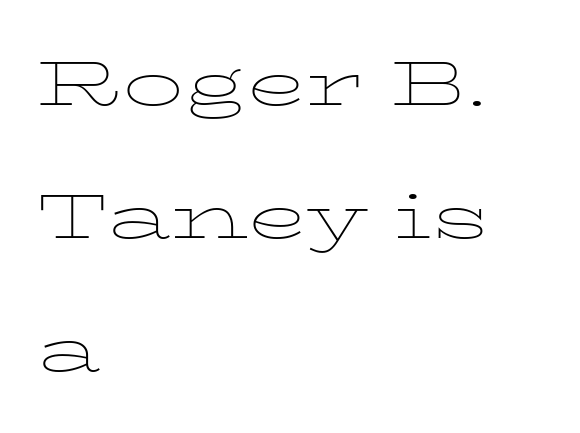
Typographically, this falls in the serif category. Vertical spacing — loose. Unlike italic type, these characters show no tilt at all. These lines keep a tight, regular rhythm from letter to letter. This sample is left-justified, so line endings fall wherever the words run out. Is this a heavy cut? Hardly; it is regular or lighter.
